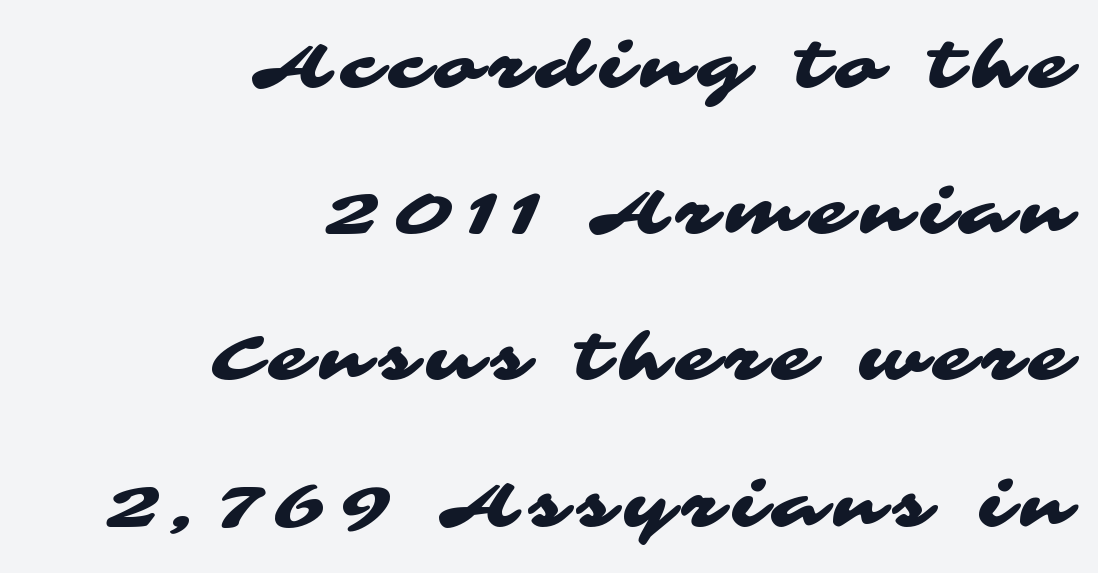
{"serif": "no", "width": "wide", "stroke_contrast": "medium", "x_height": "medium", "monospaced": "no", "underline": "no", "align": "right", "line_spacing": "loose", "line_spacing_ratio": 2.25, "glyph_px": 65}
